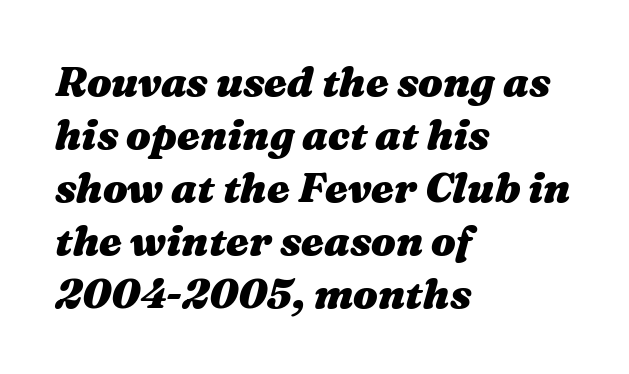
The image shows 41 px heavy, wide type, italic (leaning right); set left-aligned, normal line spacing (1.29x), normal letter spacing, not underlined; medium stroke contrast and a medium x-height.
